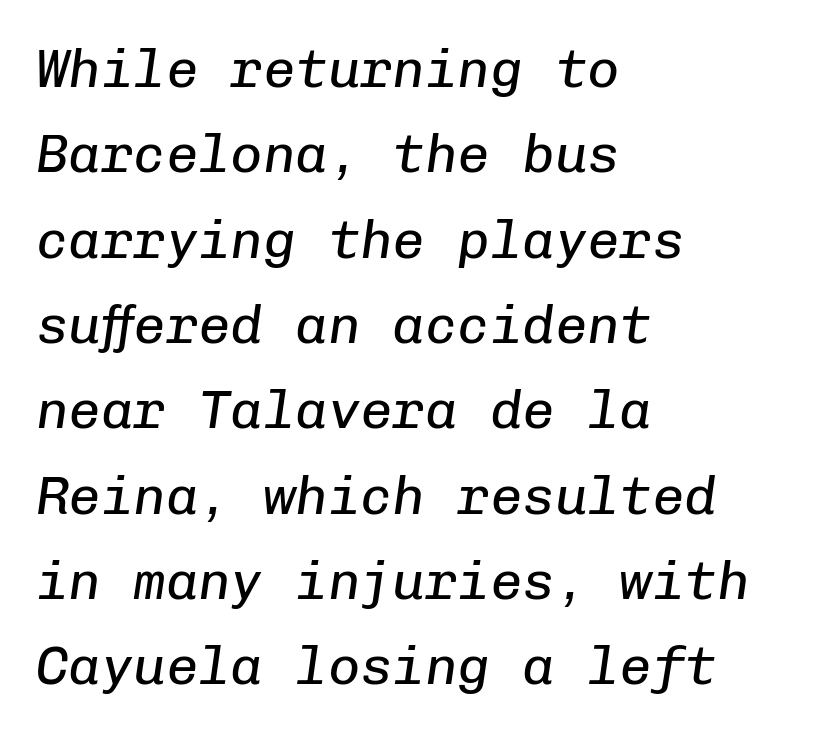
The passage shown is not bold in any degree. Notice how the stems are inclined rather than vertical — that's the hallmark of italics. You could count columns in this text — the font is strictly monospaced. The area under the type is left untouched. Visually the block forms a straight wall on the left and a jagged coastline on the right. Notice how descenders clear the ascenders below comfortably — that's standard leading.
